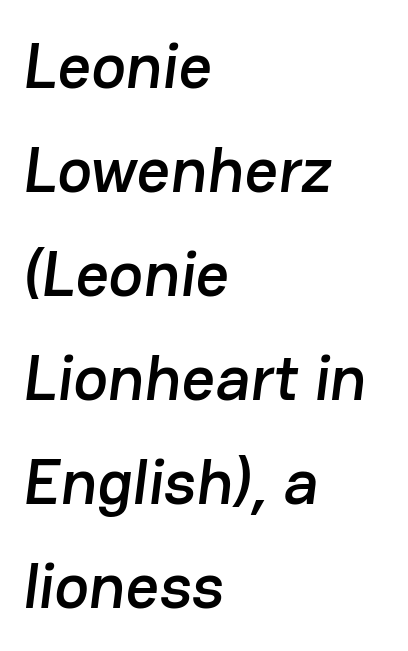
{"serif": "no", "width": "normal", "stroke_contrast": "low", "x_height": "medium", "monospaced": "no", "underline": "no", "align": "left", "line_spacing": "normal", "line_spacing_ratio": 1.6, "letter_spacing": "normal", "letter_spacing_em": 0.0, "glyph_px": 65}
